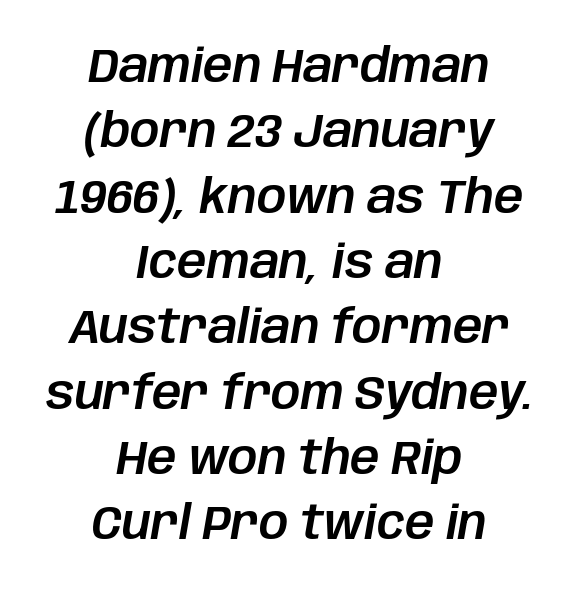
{"italic": "yes", "lean": "right", "slant_degrees": 10, "width": "normal", "stroke_contrast": "low", "x_height": "large", "monospaced": "no", "underline": "no", "align": "center", "line_spacing": "normal", "line_spacing_ratio": 1.42, "letter_spacing": "normal", "letter_spacing_em": 0.0, "glyph_px": 46}
